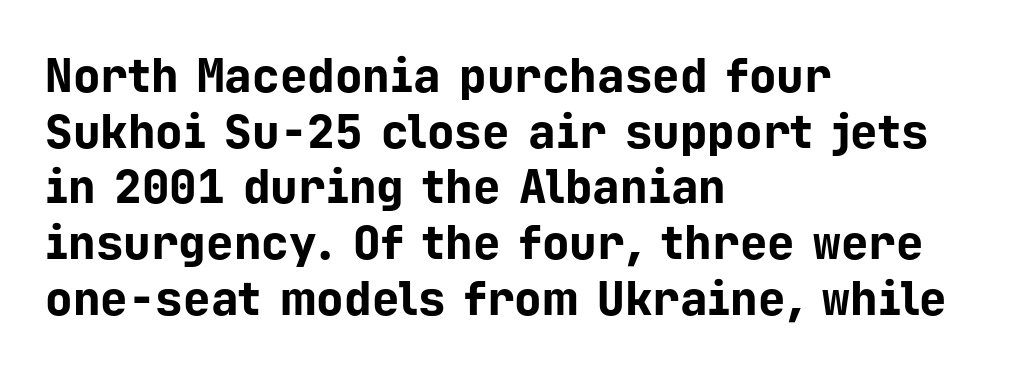
{"serif": "no", "italic": "no", "bold": "yes", "weight": "bold", "width": "normal", "stroke_contrast": "low", "x_height": "medium", "monospaced": "yes", "underline": "no", "align": "left", "line_spacing_ratio": 1.21, "letter_spacing": "normal", "letter_spacing_em": 0.0, "glyph_px": 46}
